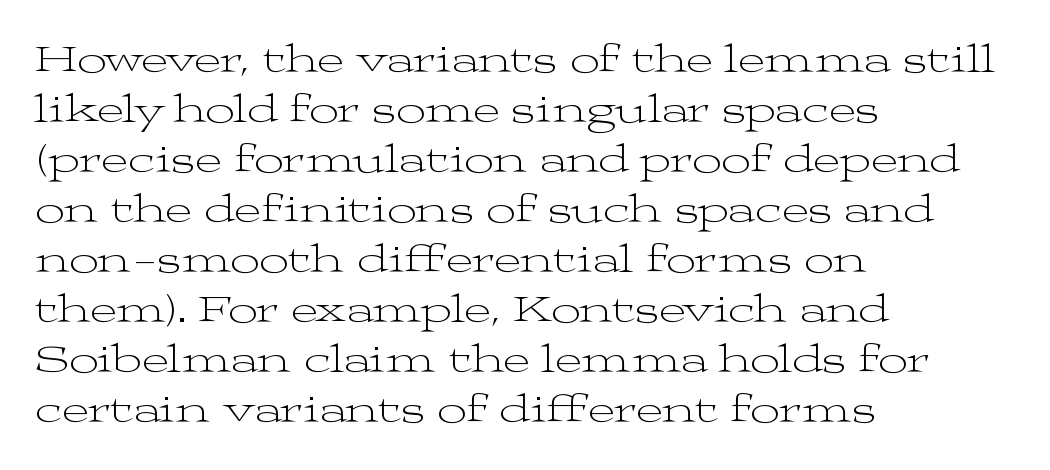
Q: Is the text bold? A: No.
Q: Is the text italic (slanted)? A: No, it is upright.
Q: Is the typeface a serif or a sans-serif typeface? A: Serif.
Q: Is the text underlined? A: No.
Q: How is the paragraph aligned? A: Left-aligned.
Q: Is the spacing between letters normal or unusually wide? A: Normal.
Q: Width (condensed, normal, or wide)? A: Wide.
Q: Stroke contrast? A: Medium.
Q: x-height? A: Medium.
Q: Monospaced? A: No.
